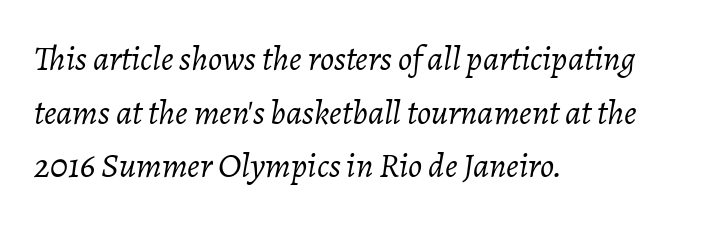
The image shows 35 px light type, italic (leaning right); set left-aligned, normal line spacing (1.53x), normal letter spacing, not underlined; low stroke contrast and a medium x-height.
